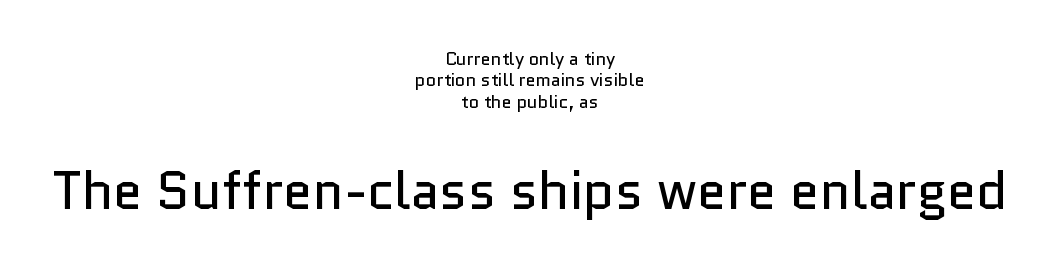
{"serif": "no", "italic": "no", "bold": "no", "weight": "regular", "width": "normal", "stroke_contrast": "low", "x_height": "medium", "monospaced": "no", "underline": "no", "align": "center", "line_spacing_ratio": 1.19, "letter_spacing": "normal", "letter_spacing_em": 0.0, "larger_block": "second", "size_ratio": 2.94, "glyph_px": 53}
